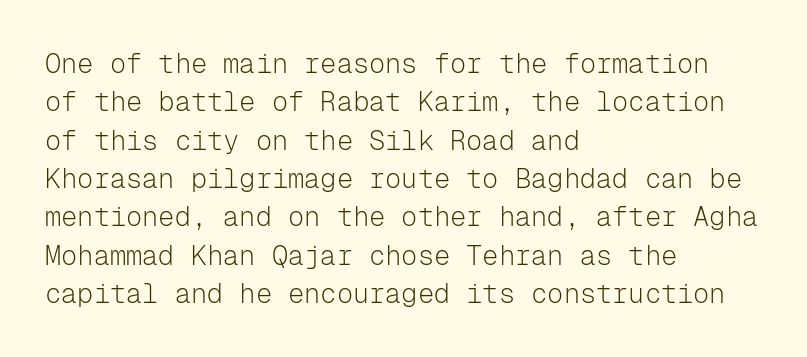
Q: Is the text bold? A: No.
Q: Is the text italic (slanted)? A: No, it is upright.
Q: Is the text underlined? A: No.
Q: How is the paragraph aligned? A: Left-aligned.
Q: Is the spacing between letters normal or unusually wide? A: Normal.
Q: Is the spacing between lines tight, normal or loose? A: Normal.
